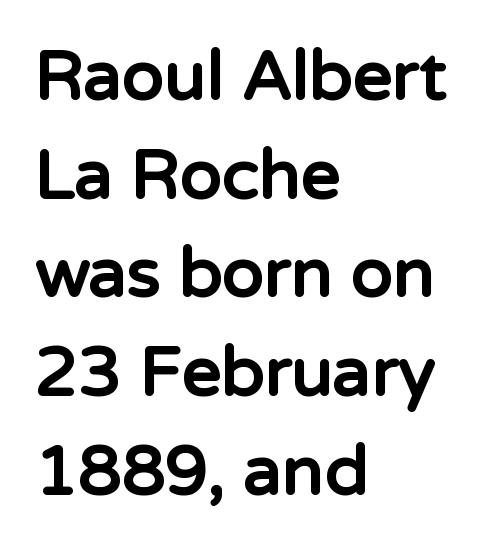
Set as a true bold cut, around the 700 mark. Summary of vertical rhythm: regular, with standard interline spacing. Unmarked baselines from the first word to the last. The text was rendered using a sans face with plain stroke endings. Compared with a centered layout, this one pins lines to the left instead. Quick note: not italic, upright.
